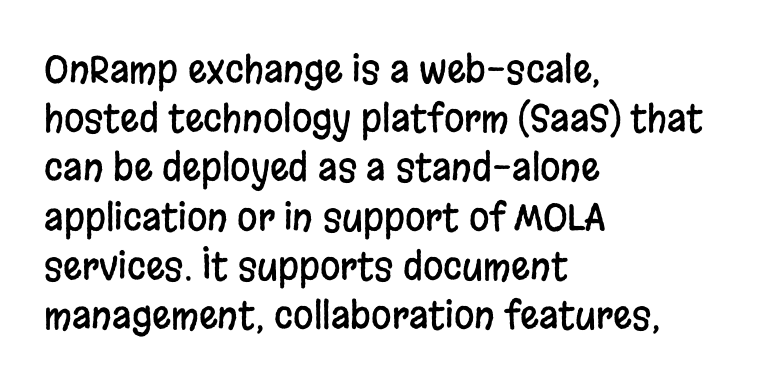
The image shows 37 px condensed sans-serif type, upright; set left-aligned, normal line spacing (1.33x), normal letter spacing, not underlined; low stroke contrast and a large x-height.
